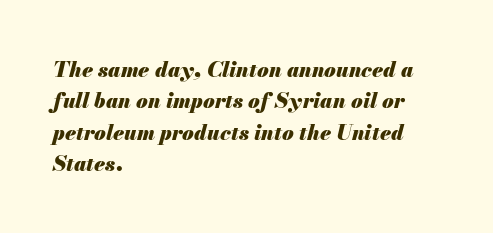
The image shows 21 px bold type, italic (leaning right); set left-aligned, normal line spacing (1.49x), normal letter spacing, not underlined.
